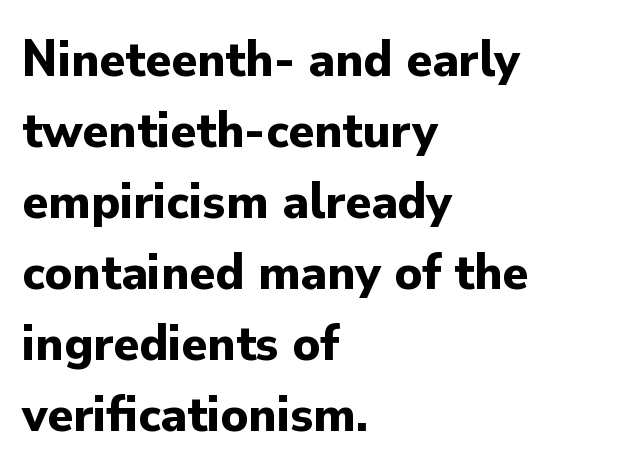
The typeface chosen for these lines omits serifs. You'd pick this weight for a headline — it's a proper bold. How would I describe the line gaps? Plain and ordinary. Is this a fixed-width face? No — the glyphs have proportional, varying widths. Casual observation: everything's shoved over to the left. The gaps between neighbouring characters are ordinary and unremarkable.
